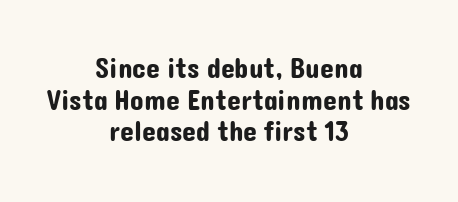
The image shows 28 px sans-serif type, upright; set centered, tight line spacing (1.13x), normal letter spacing, not underlined; low stroke contrast and a medium x-height.
